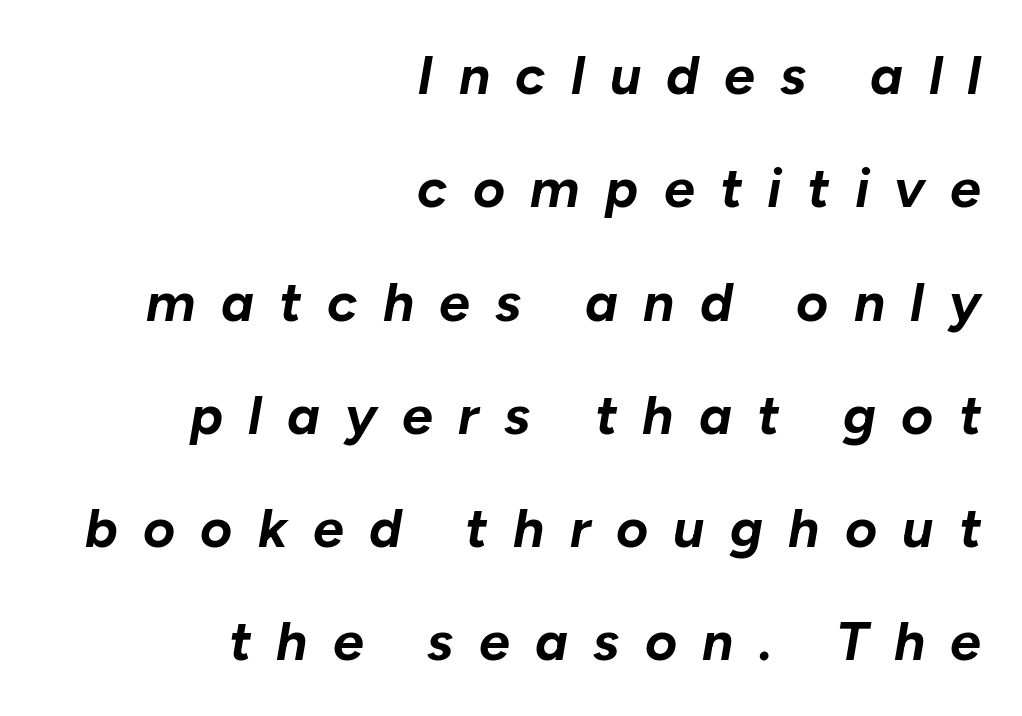
Regarding leading, the lines here are spaced well apart. Clear beneath every line of the passage. A student would call this right alignment; a typographer would say flush right, rag left. In terms of weight, the rendering is a true, heavy bold. You can tell it's italic because the verticals aren't actually vertical.
